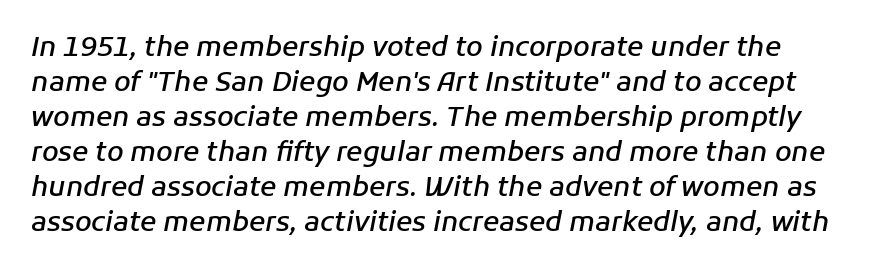
{"italic": "yes", "lean": "right", "slant_degrees": 11, "bold": "semi", "underline": "no", "line_spacing": "normal", "line_spacing_ratio": 1.3, "letter_spacing": "normal", "letter_spacing_em": 0.0, "glyph_px": 27}
